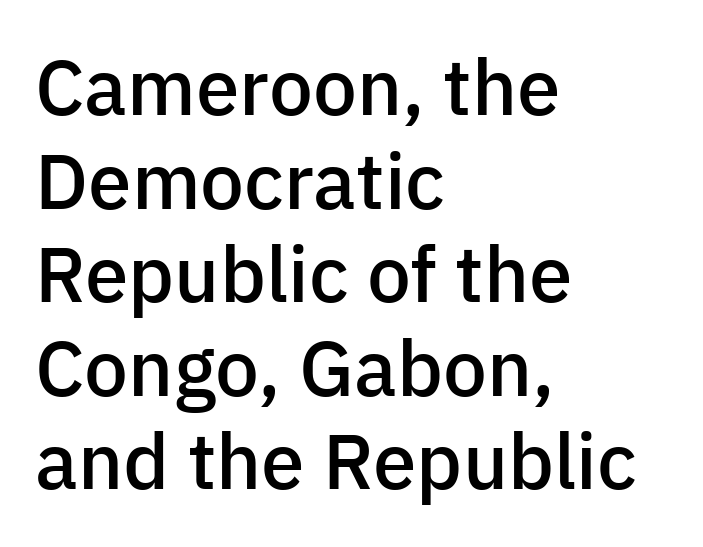
The sample has been set in demibold, a notch under bold. Note: no serifs on the glyphs. A bare baseline throughout the passage. Casual observation: everything's shoved over to the left. The letters advance in unequal steps, a hallmark of proportional type. Glyph-to-glyph distance matches everyday printed text.
